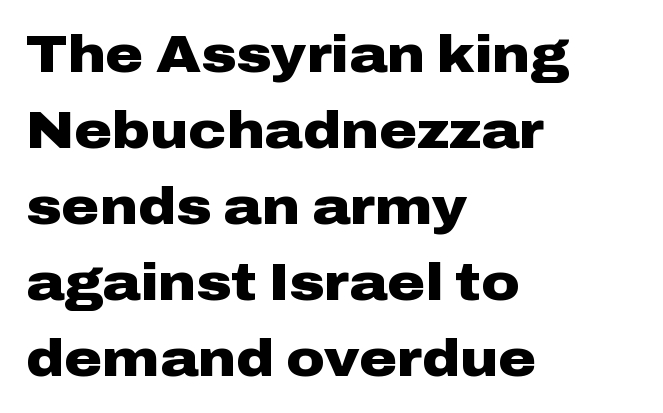
{"serif": "no", "italic": "no", "bold": "yes", "weight": "heavy", "width": "wide", "stroke_contrast": "low", "x_height": "medium", "monospaced": "no", "underline": "no", "align": "left", "line_spacing": "normal", "line_spacing_ratio": 1.46, "letter_spacing": "normal", "letter_spacing_em": 0.0, "glyph_px": 52}
